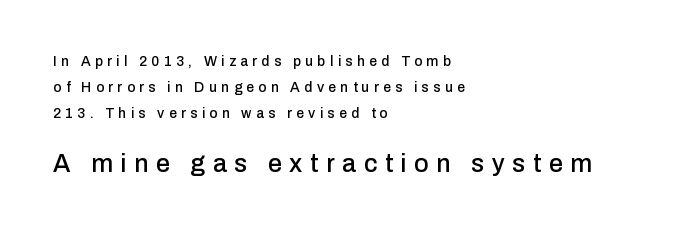
{"italic": "no", "underline": "no", "align": "left", "line_spacing_ratio": 1.84, "letter_spacing": "wide", "letter_spacing_em": 0.31, "larger_block": "second", "size_ratio": 1.79, "glyph_px": 25}
